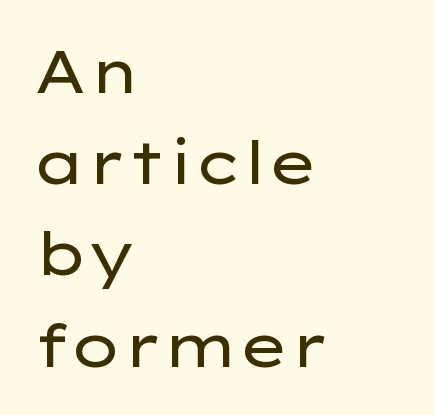
Spacing verdict: proportional, widths tailored to each character. The letters stand straight up with perfectly vertical stems. The weight would be labelled regular, book, light, or lighter still. Typographically, this falls in the sans-serif category. The space between consecutive lines is moderate.
